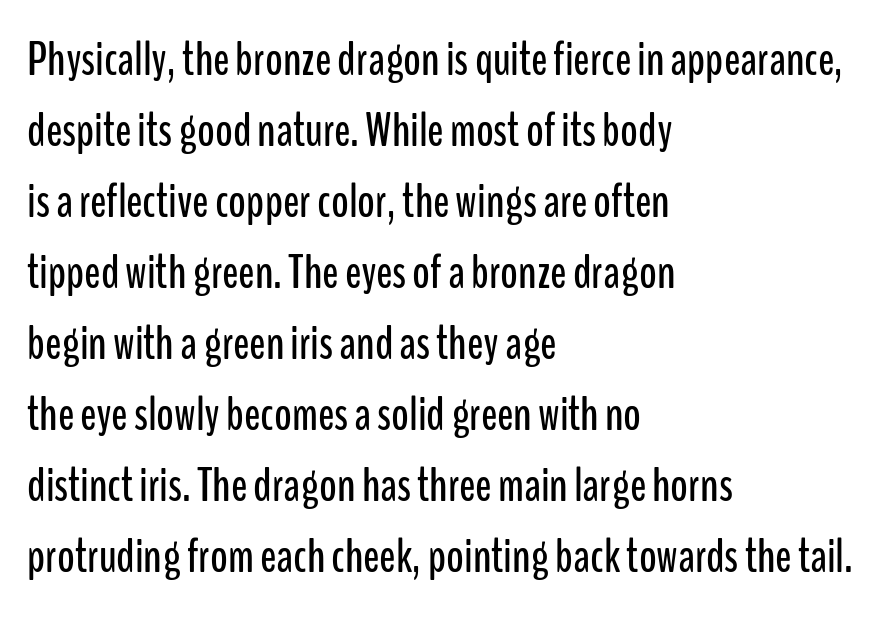
{"serif": "no", "italic": "no", "width": "condensed", "stroke_contrast": "low", "x_height": "medium", "monospaced": "no", "underline": "no", "align": "left", "line_spacing": "normal", "line_spacing_ratio": 1.48, "letter_spacing": "normal", "letter_spacing_em": 0.0, "glyph_px": 48}
